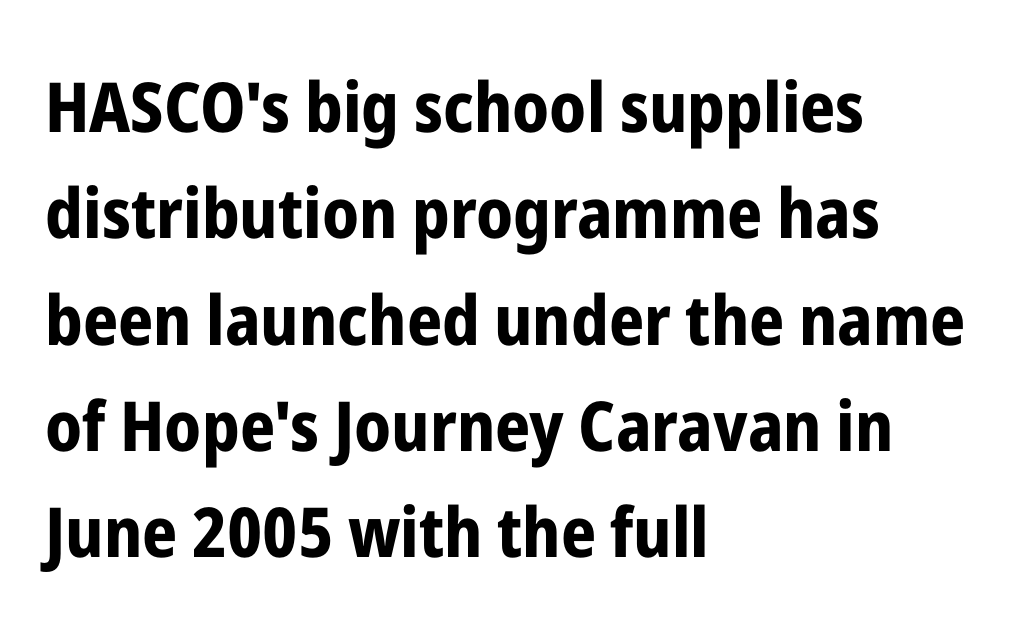
Is there any slant? The stems are plumb. Varying glyph widths throughout — classic text-font behaviour. Regarding serifs, this sample does without them. This sample keeps an unexceptional amount of space between lines.
